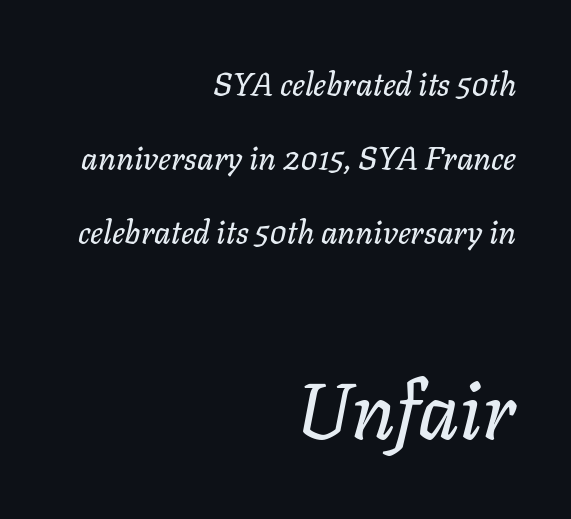
The whole block is typeset with a tilt. Note the varied advance widths — an 'i' is clearly narrower than an 'm'. This sample trades compactness for vertical openness between lines. Honestly, the letter spacing is just normal — you wouldn't notice it. Top chunk: small. Bottom chunk: large.
